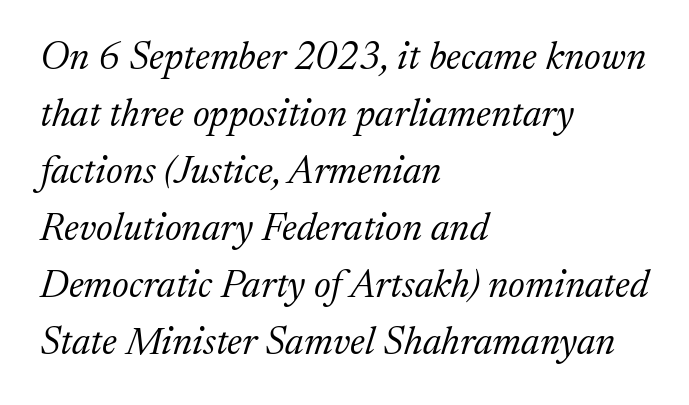
{"serif": "yes", "italic": "yes", "lean": "right", "slant_degrees": 17, "bold": "no", "weight": "light", "width": "normal", "stroke_contrast": "medium", "x_height": "medium", "monospaced": "no", "underline": "no", "align": "left", "line_spacing": "normal", "line_spacing_ratio": 1.46, "letter_spacing": "normal", "letter_spacing_em": 0.0, "glyph_px": 39}
